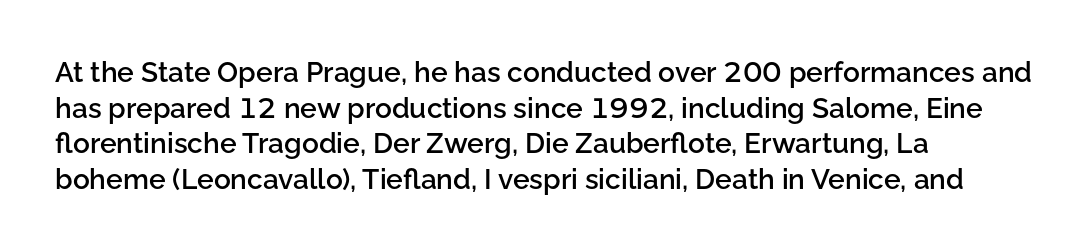
Q: Is the text bold? A: Semi-bold.
Q: Is the text italic (slanted)? A: No, it is upright.
Q: Is the typeface a serif or a sans-serif typeface? A: Sans-serif.
Q: Is the text underlined? A: No.
Q: How is the paragraph aligned? A: Left-aligned.
Q: Is the spacing between letters normal or unusually wide? A: Normal.
Q: Is the spacing between lines tight, normal or loose? A: Normal.
Q: Width (condensed, normal, or wide)? A: Normal.
Q: Stroke contrast? A: Low.
Q: x-height? A: Medium.
Q: Monospaced? A: No.
